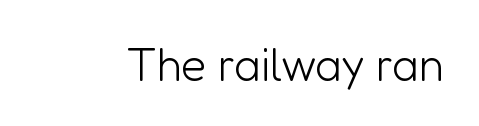
The image shows 46 px light sans-serif type, upright; set normal letter spacing, not underlined; low stroke contrast and a medium x-height.
